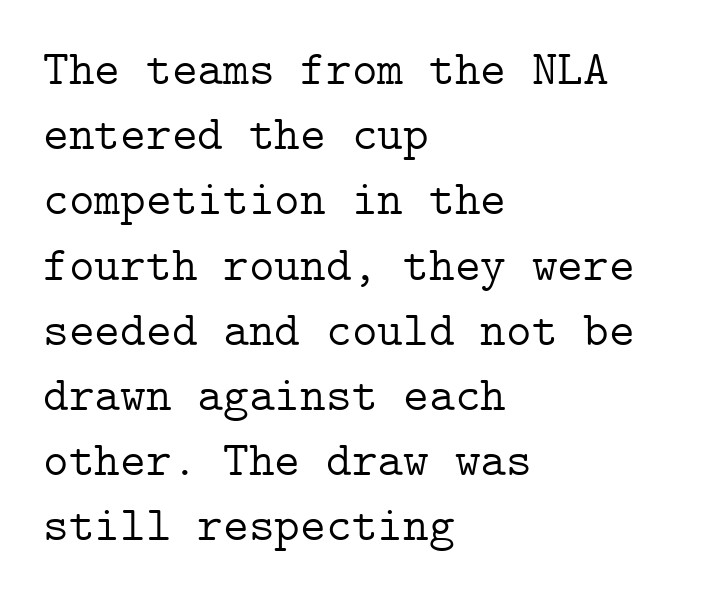
Q: Is the text bold? A: No.
Q: Is the text italic (slanted)? A: No, it is upright.
Q: Is the typeface a serif or a sans-serif typeface? A: Serif.
Q: Is the text underlined? A: No.
Q: How is the paragraph aligned? A: Left-aligned.
Q: Is the spacing between letters normal or unusually wide? A: Normal.
Q: Is the spacing between lines tight, normal or loose? A: Normal.
Q: Width (condensed, normal, or wide)? A: Normal.
Q: Stroke contrast? A: Low.
Q: x-height? A: Medium.
